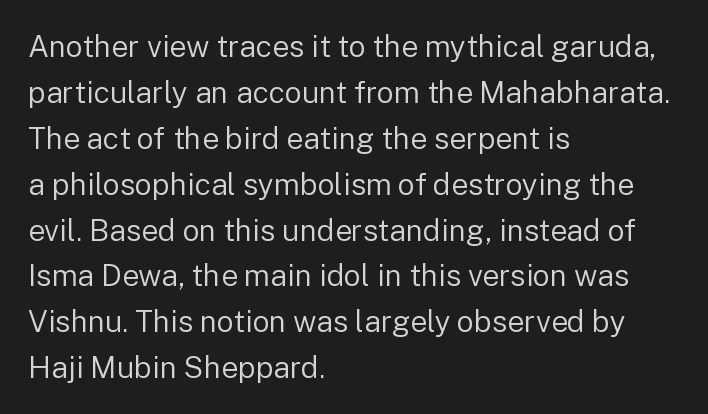
Q: Is the text bold? A: No.
Q: Is the text italic (slanted)? A: No, it is upright.
Q: Is the typeface a serif or a sans-serif typeface? A: Sans-serif.
Q: Is the text underlined? A: No.
Q: How is the paragraph aligned? A: Left-aligned.
Q: Is the spacing between letters normal or unusually wide? A: Normal.
Q: Is the spacing between lines tight, normal or loose? A: Normal.
Q: Width (condensed, normal, or wide)? A: Normal.
Q: Stroke contrast? A: Low.
Q: x-height? A: Medium.
Q: Monospaced? A: No.
